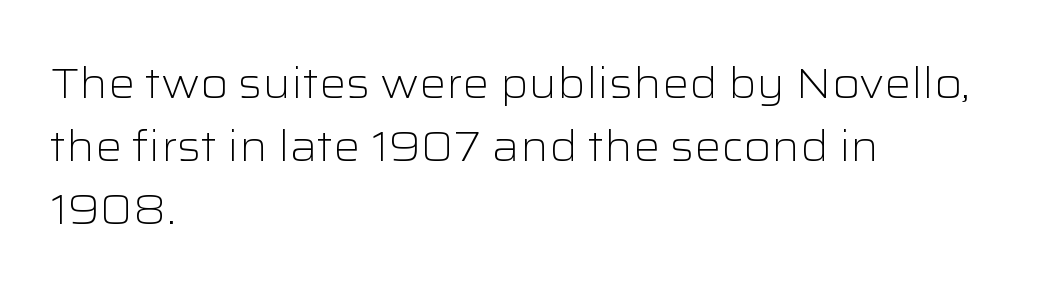
{"serif": "no", "italic": "no", "bold": "no", "weight": "light", "width": "wide", "stroke_contrast": "low", "x_height": "medium", "monospaced": "no", "underline": "no", "align": "left", "line_spacing": "normal", "line_spacing_ratio": 1.5, "letter_spacing": "normal", "letter_spacing_em": 0.0, "glyph_px": 42}
